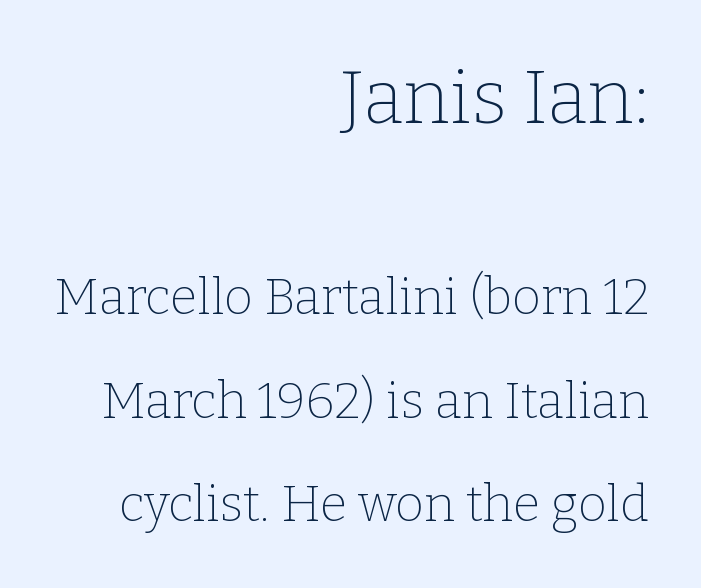
{"serif": "yes", "italic": "no", "bold": "no", "weight": "thin", "width": "normal", "stroke_contrast": "low", "x_height": "medium", "monospaced": "no", "underline": "no", "align": "right", "line_spacing": "loose", "line_spacing_ratio": 2.07, "letter_spacing": "normal", "letter_spacing_em": 0.0, "larger_block": "first", "size_ratio": 1.5, "glyph_px": 75}
